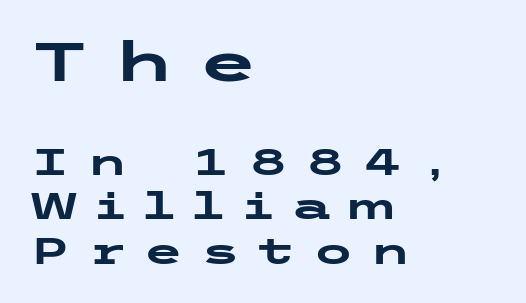
The font is running at its bold setting. What stands out about the letter spacing? Its width — letters are far apart. All the whitespace from short lines collects on the right. Grotesque or geometric, the face here clearly has no serifs.
